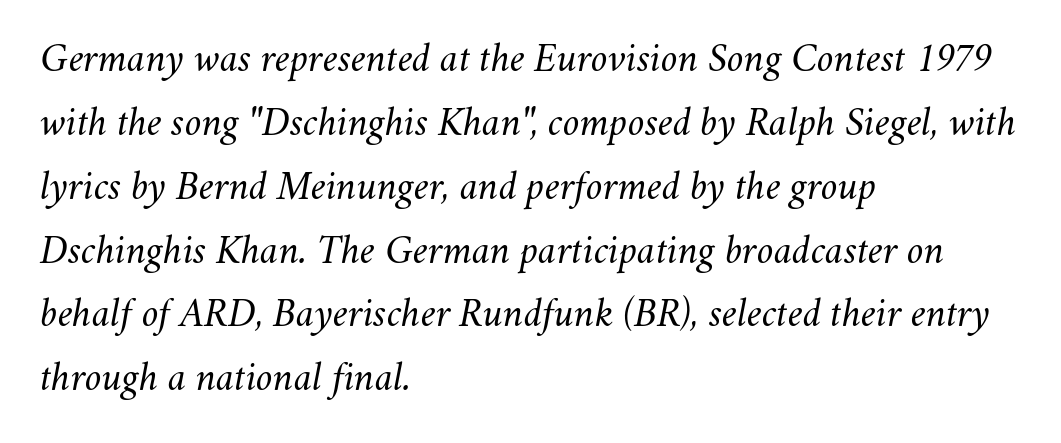
Q: Is the text bold? A: No.
Q: Is the text italic (slanted)? A: Yes, it leans right by about 11 degrees.
Q: Is the text underlined? A: No.
Q: How is the paragraph aligned? A: Left-aligned.
Q: Is the spacing between letters normal or unusually wide? A: Normal.
Q: Is the spacing between lines tight, normal or loose? A: Normal.
Q: Width (condensed, normal, or wide)? A: Normal.
Q: Stroke contrast? A: Medium.
Q: x-height? A: Small.
Q: Monospaced? A: No.
